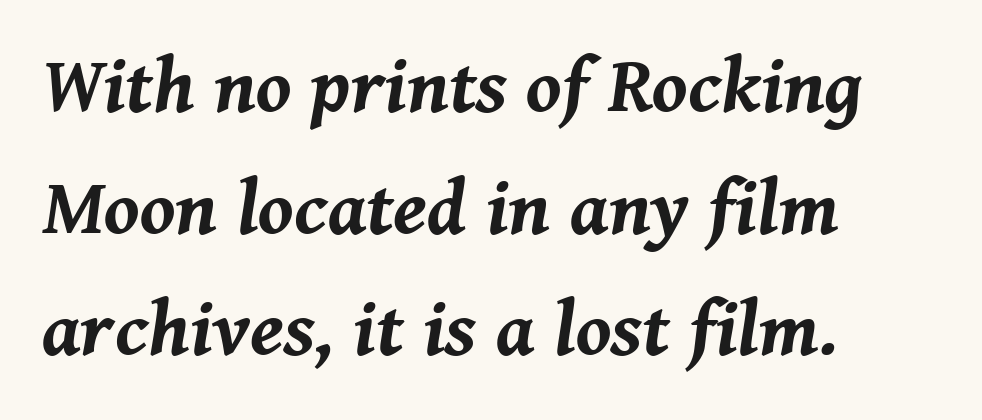
The image shows 78 px bold type, italic (leaning right); set left-aligned, normal line spacing (1.56x), normal letter spacing, not underlined; medium stroke contrast and a medium x-height.
